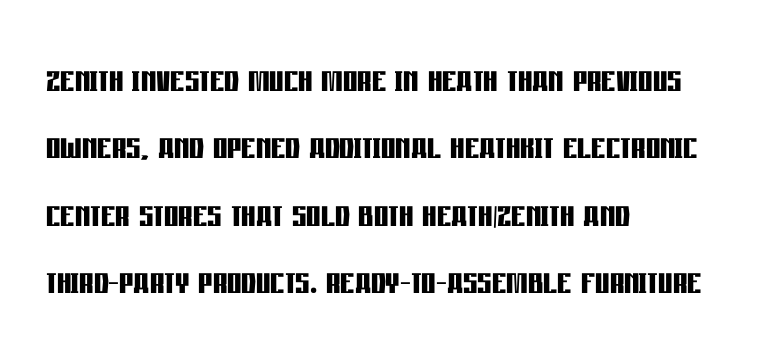
The image shows 45 px semibold, condensed sans-serif type, upright; set left-aligned, normal line spacing (1.5x), normal letter spacing, not underlined; low stroke contrast and a large x-height.
